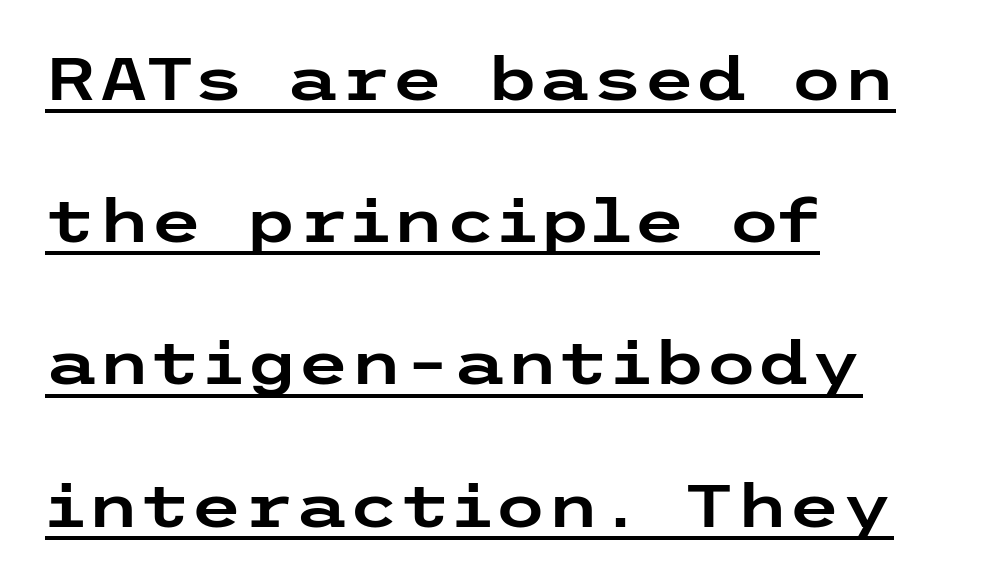
The image shows 60 px wide sans-serif type, upright; set left-aligned, loose line spacing (2.37x), normal letter spacing, underlined; low stroke contrast and a medium x-height.
